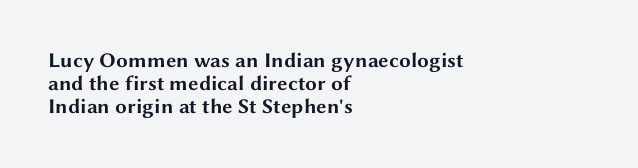
Nothing unusual about the tracking: characters are spaced as the font intends. The foot of each line stays bare and open. The block of text is dense from top to bottom, with scant space between rows. Students, this is bold: see how much ink each stroke carries. Characters remain perfectly vertical along every line. Notice how the passage keeps a crisp vertical edge on the left only.
